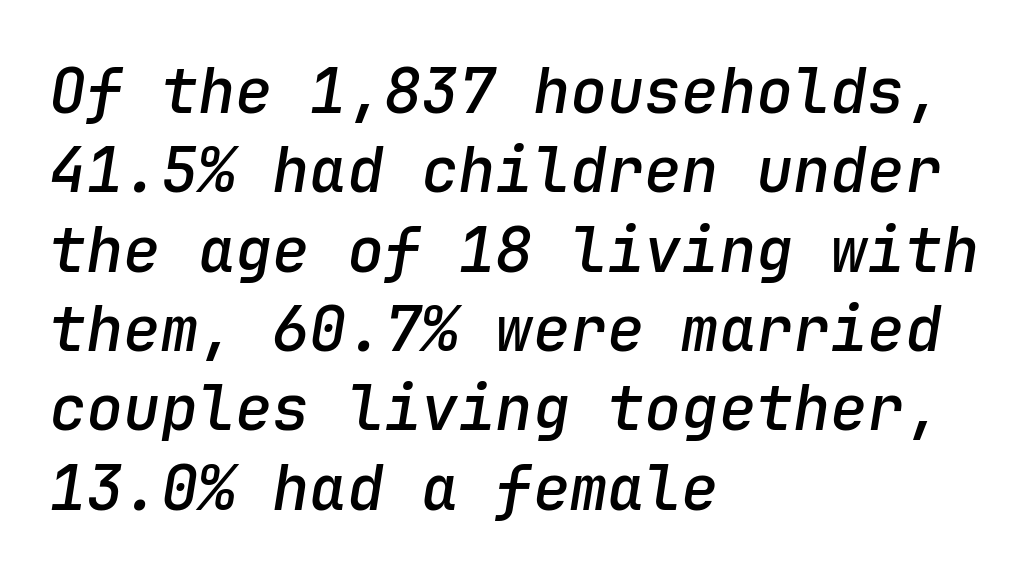
The image shows 62 px semibold type, italic (leaning right), monospaced; set left-aligned, normal line spacing (1.28x), normal letter spacing, not underlined; low stroke contrast and a medium x-height.
